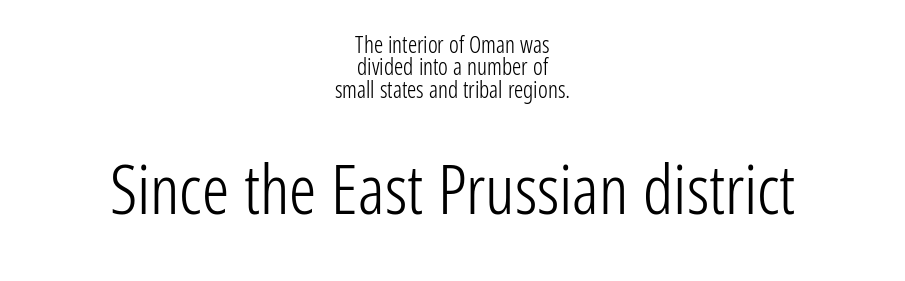
Q: Is the text bold? A: No.
Q: Is the text italic (slanted)? A: No, it is upright.
Q: Is the typeface a serif or a sans-serif typeface? A: Sans-serif.
Q: Is the text underlined? A: No.
Q: How is the paragraph aligned? A: Centered.
Q: Is the spacing between letters normal or unusually wide? A: Normal.
Q: Is the spacing between lines tight, normal or loose? A: Tight.
Q: Which block of text is set in a larger size, the first (top) or the second (bottom)? A: The second (bottom) one.
Q: Width (condensed, normal, or wide)? A: Condensed.
Q: Stroke contrast? A: Low.
Q: x-height? A: Medium.
Q: Monospaced? A: No.
